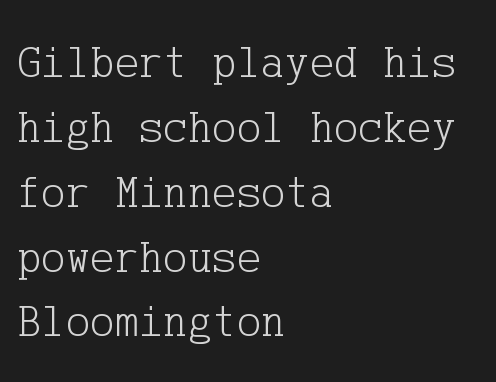
Baseline-to-baseline distance is the conventional proportion of letter height. The font is comparable to plain body text, perhaps lighter. The glyphs are unaccompanied by any horizontal stroke below them. Does the lettering tilt? It doesn't — this is upright. The rendering keeps characters at their native spacing. Which margin do the lines hug? The left one — the right edge is uneven.
